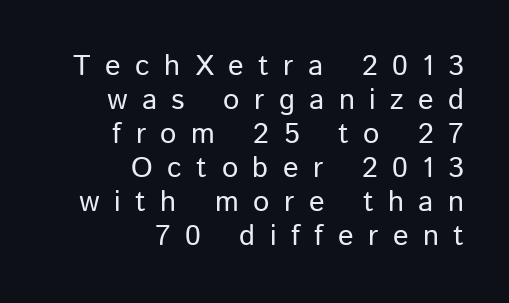
{"serif": "no", "italic": "no", "bold": "no", "weight": "regular", "width": "normal", "stroke_contrast": "low", "x_height": "medium", "monospaced": "no", "underline": "no", "align": "right", "line_spacing_ratio": 1.17, "letter_spacing": "wide", "letter_spacing_em": 0.5, "glyph_px": 29}
